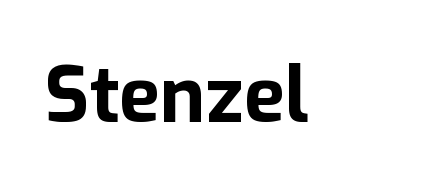
{"serif": "no", "italic": "no", "bold": "yes", "weight": "bold", "width": "normal", "stroke_contrast": "low", "x_height": "medium", "monospaced": "no", "underline": "no", "letter_spacing": "normal", "letter_spacing_em": 0.0, "glyph_px": 76}
